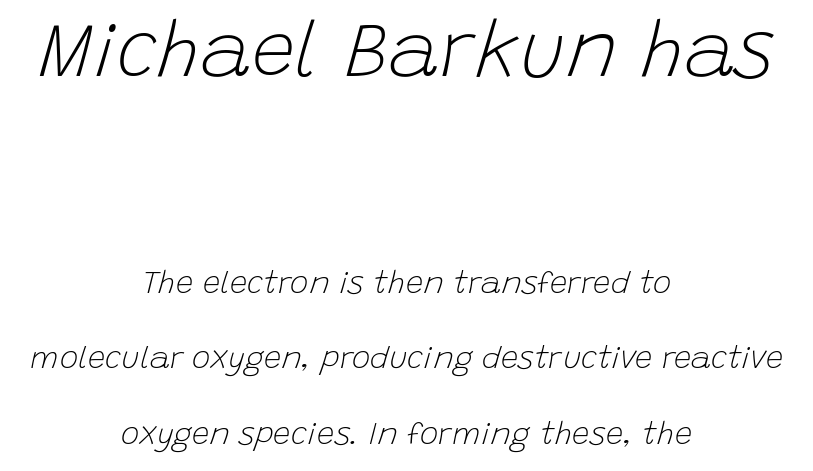
Is this a heavy cut? Hardly; it is regular or lighter. Glance below the letters and you will spot only blank space. Whoever set this chose breathing room over compactness in the vertical rhythm. The more generous point size was reserved for the upper chunk. Yep, that's italic — everything's leaning.
